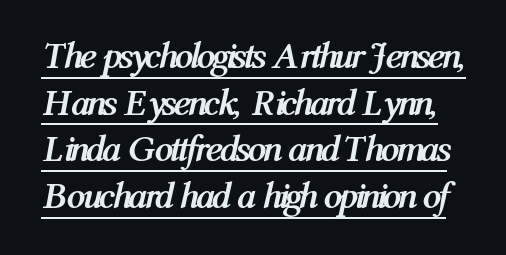
I'd describe the lettering as bold — thick and assertive. A rule runs beneath these lines of type. Leading matches the norm, producing a regular column. The line texture is even and compact thanks to regular tracking.
